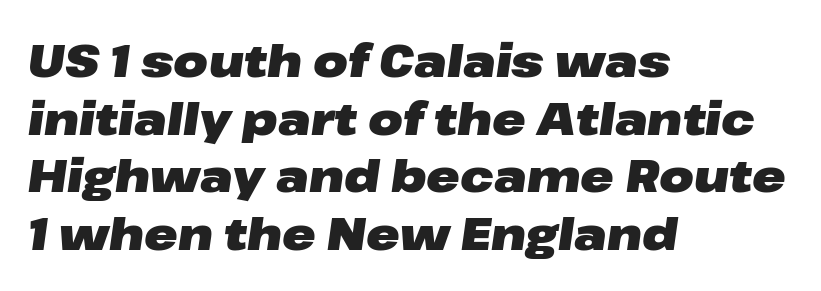
Q: Is the text bold? A: Yes.
Q: Is the text italic (slanted)? A: Yes, it leans right by about 8 degrees.
Q: Is the text underlined? A: No.
Q: How is the paragraph aligned? A: Left-aligned.
Q: Is the spacing between letters normal or unusually wide? A: Normal.
Q: Is the spacing between lines tight, normal or loose? A: Normal.
Q: Width (condensed, normal, or wide)? A: Wide.
Q: Stroke contrast? A: Low.
Q: x-height? A: Medium.
Q: Monospaced? A: No.
